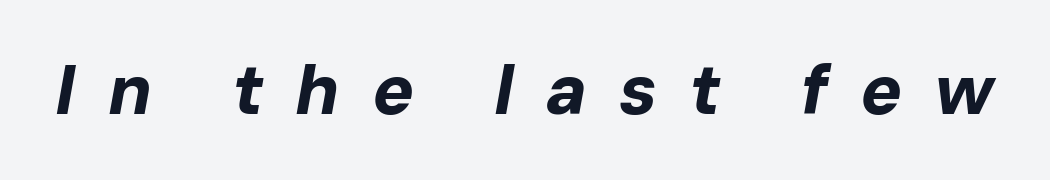
Q: Is the text bold? A: Yes.
Q: Is the text italic (slanted)? A: Yes, it leans right by about 10 degrees.
Q: Is the text underlined? A: No.
Q: Is the spacing between letters normal or unusually wide? A: Unusually wide.
Q: Width (condensed, normal, or wide)? A: Normal.
Q: Stroke contrast? A: Low.
Q: x-height? A: Medium.
Q: Monospaced? A: No.
